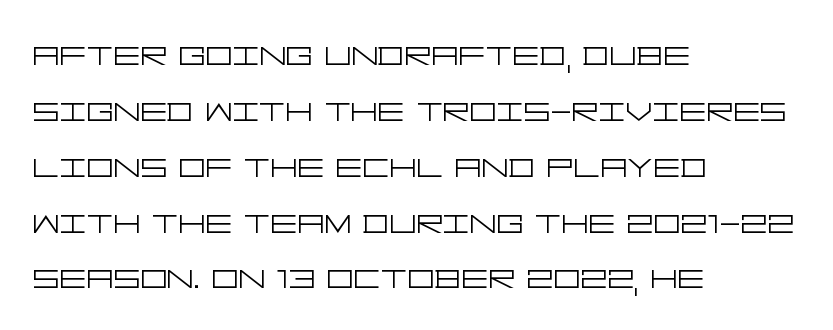
{"serif": "no", "italic": "no", "bold": "no", "weight": "light", "width": "wide", "stroke_contrast": "low", "x_height": "large", "underline": "no", "align": "left", "line_spacing": "normal", "line_spacing_ratio": 1.33, "letter_spacing": "normal", "letter_spacing_em": 0.0, "glyph_px": 42}
